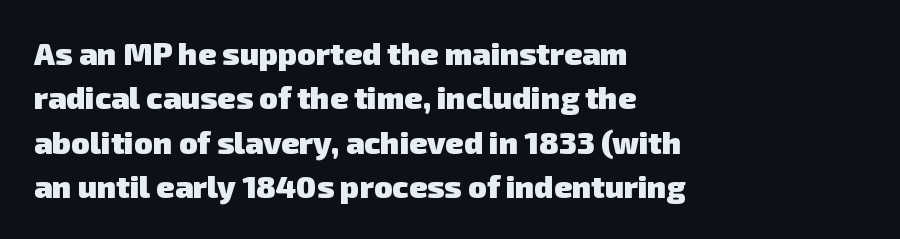
The image shows 31 px heavy sans-serif type; set left-aligned, normal line spacing (1.43x), normal letter spacing, not underlined; low stroke contrast and a medium x-height.
